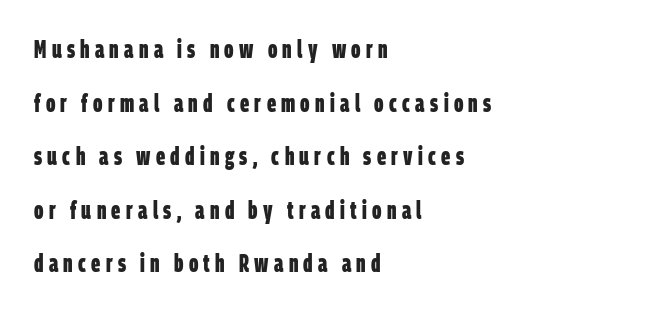
The face used here has the dense, thick strokes of a bold. The words here are not underlined. These lines have a slow, spaced-out rhythm from letter to letter. In CSS terms this would be text-align: left.
